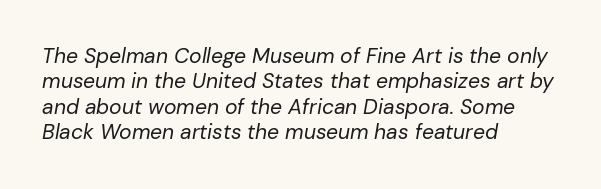
The text carries the slant typical of an italic or oblique font. A quiet, ordinary-to-light weight characterises the typeface. Left-aligned paragraph, ragged on the right. Letter spacing: default. Clear beneath every line of the passage.
